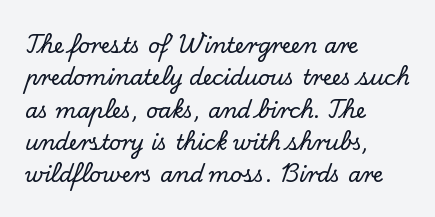
Q: Is the text italic (slanted)? A: Yes.
Q: Is the text underlined? A: No.
Q: How is the paragraph aligned? A: Left-aligned.
Q: Is the spacing between letters normal or unusually wide? A: Normal.
Q: Is the spacing between lines tight, normal or loose? A: Normal.
